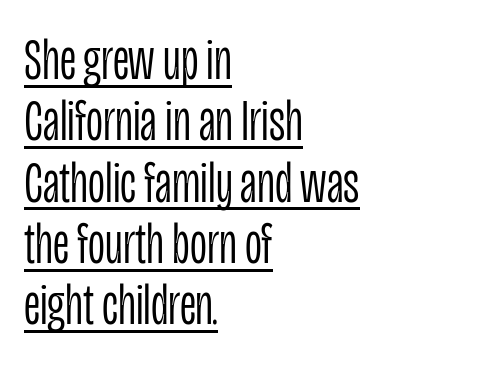
Q: Is the text bold? A: No.
Q: Is the text italic (slanted)? A: No, it is upright.
Q: Is the typeface a serif or a sans-serif typeface? A: Sans-serif.
Q: Is the text underlined? A: Yes.
Q: How is the paragraph aligned? A: Left-aligned.
Q: Is the spacing between letters normal or unusually wide? A: Normal.
Q: Is the spacing between lines tight, normal or loose? A: Tight.
Q: Width (condensed, normal, or wide)? A: Condensed.
Q: Stroke contrast? A: Low.
Q: x-height? A: Large.
Q: Monospaced? A: No.
